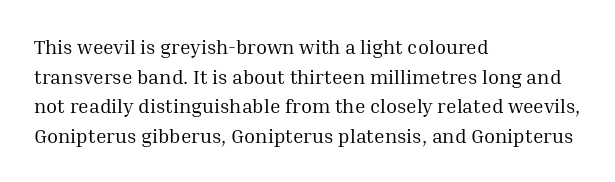
{"italic": "no", "bold": "no", "underline": "no", "align": "left", "line_spacing": "normal", "line_spacing_ratio": 1.48, "letter_spacing": "normal", "letter_spacing_em": 0.0, "glyph_px": 20}
